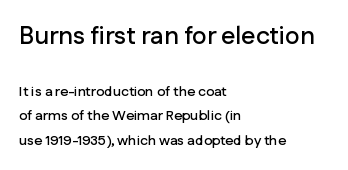
Caption: upper text group enlarged, lower text group reduced. Inter-character spacing is left at the font's built-in metrics. Every character sits straight up, as roman type does. The paragraph shown leans on its left margin. Glance below the letters and you will spot only blank space.
